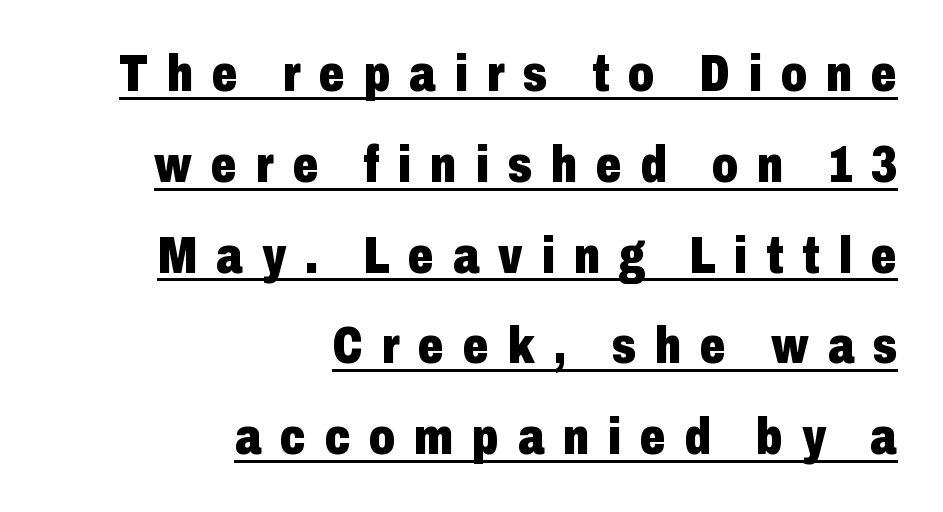
{"serif": "no", "italic": "no", "bold": "yes", "weight": "heavy", "width": "condensed", "stroke_contrast": "low", "x_height": "medium", "monospaced": "no", "underline": "yes", "align": "right", "line_spacing_ratio": 1.78, "letter_spacing": "wide", "letter_spacing_em": 0.37, "glyph_px": 51}
